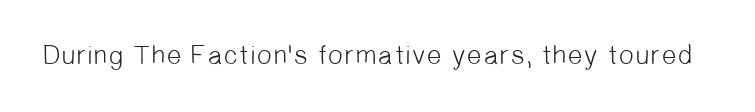
The line texture is even and compact thanks to regular tracking. Glance below the letters and you will spot only blank space. Heft: none added — not bold.
